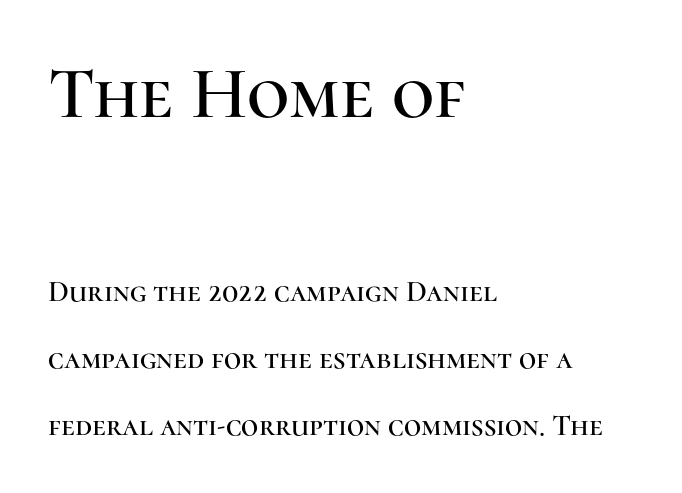
Q: Is the text italic (slanted)? A: No, it is upright.
Q: Is the typeface a serif or a sans-serif typeface? A: Serif.
Q: Is the text underlined? A: No.
Q: How is the paragraph aligned? A: Left-aligned.
Q: Is the spacing between letters normal or unusually wide? A: Normal.
Q: Is the spacing between lines tight, normal or loose? A: Loose.
Q: Which block of text is set in a larger size, the first (top) or the second (bottom)? A: The first (top) one.
Q: Width (condensed, normal, or wide)? A: Normal.
Q: Stroke contrast? A: High.
Q: x-height? A: Medium.
Q: Monospaced? A: No.
